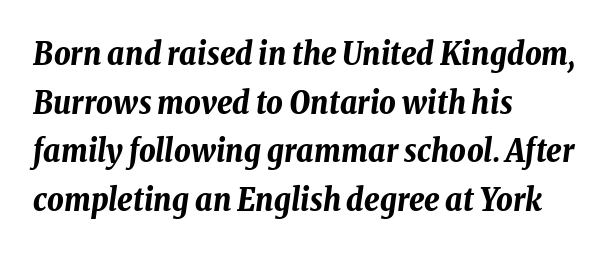
These lines stack with their left ends in a neat column. Unmarked baselines from the first word to the last. Nobody touched the tracking dial on this one. Rendered with sloped, italic letterforms.
